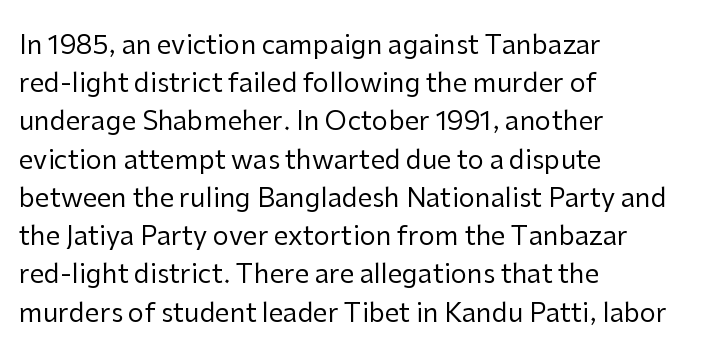
{"italic": "no", "bold": "no", "underline": "no", "align": "left", "line_spacing": "normal", "line_spacing_ratio": 1.47, "letter_spacing": "normal", "letter_spacing_em": 0.0, "glyph_px": 26}
